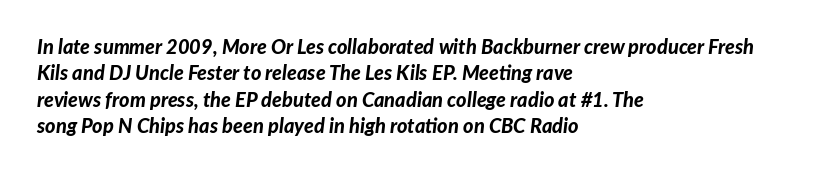
Q: Is the text bold? A: Yes.
Q: Is the text italic (slanted)? A: Yes, it leans right by about 7 degrees.
Q: Is the text underlined? A: No.
Q: How is the paragraph aligned? A: Left-aligned.
Q: Is the spacing between letters normal or unusually wide? A: Normal.
Q: Is the spacing between lines tight, normal or loose? A: Normal.
